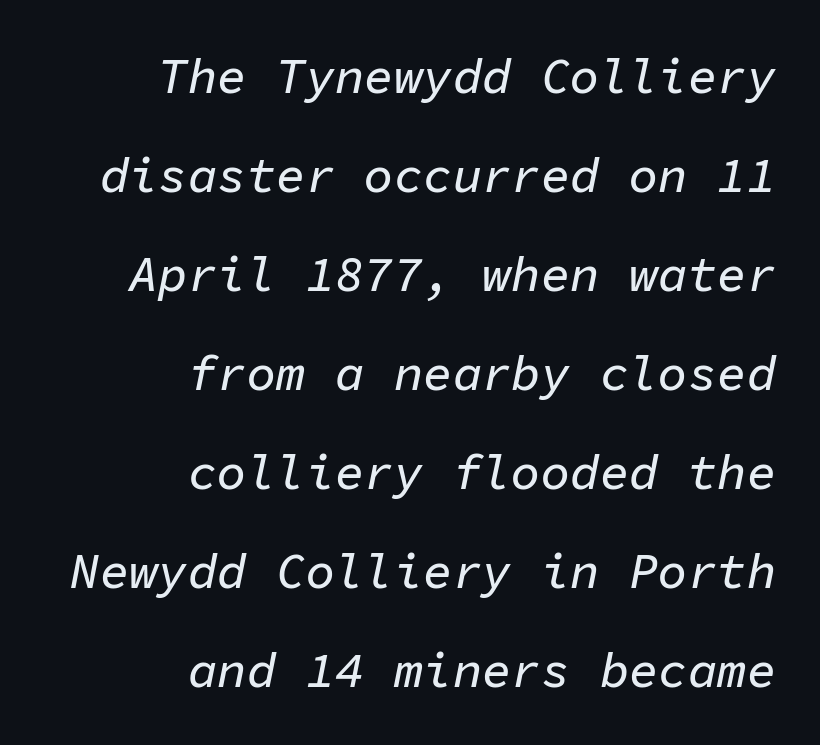
Q: Is the text italic (slanted)? A: Yes, it leans right by about 11 degrees.
Q: Is the text underlined? A: No.
Q: How is the paragraph aligned? A: Right-aligned.
Q: Is the spacing between letters normal or unusually wide? A: Normal.
Q: Is the spacing between lines tight, normal or loose? A: Loose.
Q: Width (condensed, normal, or wide)? A: Normal.
Q: Stroke contrast? A: Low.
Q: x-height? A: Medium.
Q: Monospaced? A: Yes.
